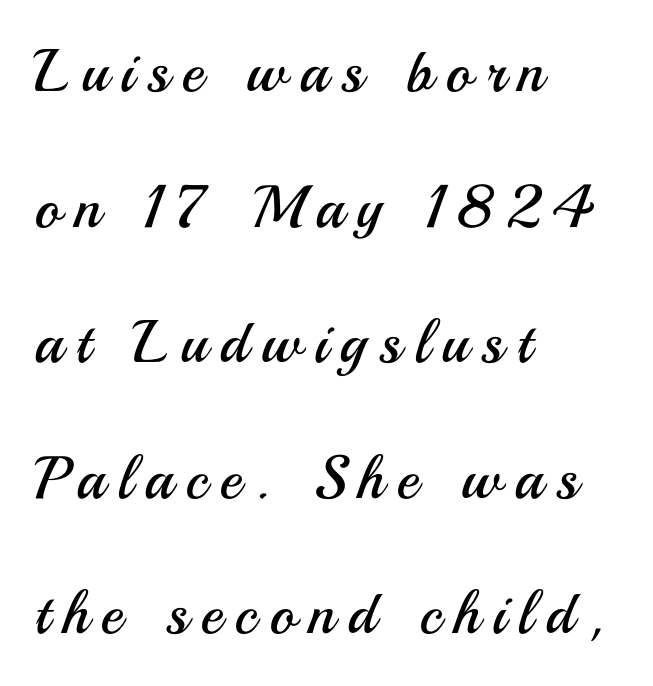
{"serif": "no", "bold": "no", "weight": "regular", "width": "normal", "stroke_contrast": "medium", "x_height": "small", "monospaced": "no", "underline": "no", "align": "left", "line_spacing": "loose", "line_spacing_ratio": 2.26, "letter_spacing": "wide", "letter_spacing_em": 0.21, "glyph_px": 60}
